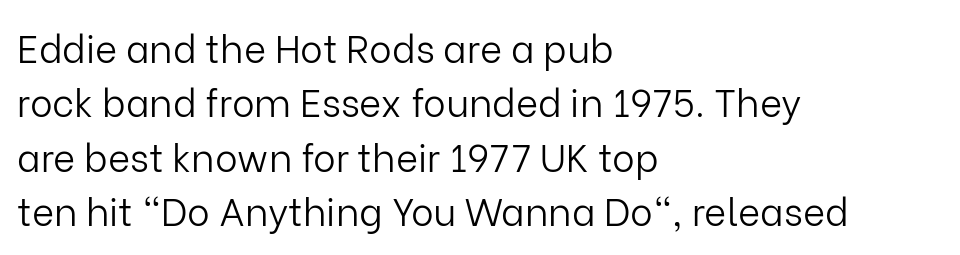
Reading down the block, your eye returns to a fixed left position each line. Horizontal bands of white between lines are of average thickness. Think of a printed novel: that variable character pitch is what you see here. Style check: upright. A sans-serif font was chosen for this passage.
